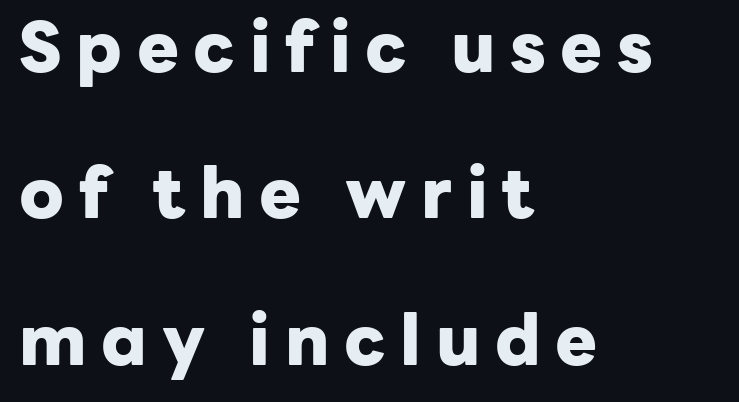
Q: Is the text bold? A: Yes.
Q: Is the text italic (slanted)? A: No, it is upright.
Q: Is the typeface a serif or a sans-serif typeface? A: Sans-serif.
Q: Is the text underlined? A: No.
Q: How is the paragraph aligned? A: Left-aligned.
Q: Is the spacing between letters normal or unusually wide? A: Unusually wide.
Q: Is the spacing between lines tight, normal or loose? A: Loose.
Q: Width (condensed, normal, or wide)? A: Normal.
Q: Stroke contrast? A: Low.
Q: x-height? A: Medium.
Q: Monospaced? A: No.
